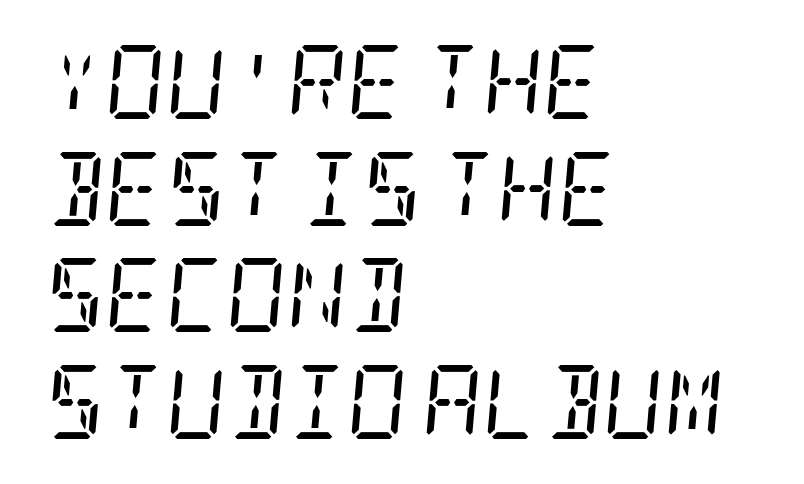
{"serif": "yes", "italic": "yes", "lean": "right", "slant_degrees": 5, "bold": "no", "weight": "regular", "width": "condensed", "stroke_contrast": "low", "x_height": "large", "underline": "no", "align": "left", "line_spacing": "normal", "line_spacing_ratio": 1.44, "letter_spacing": "normal", "letter_spacing_em": 0.0, "glyph_px": 74}
